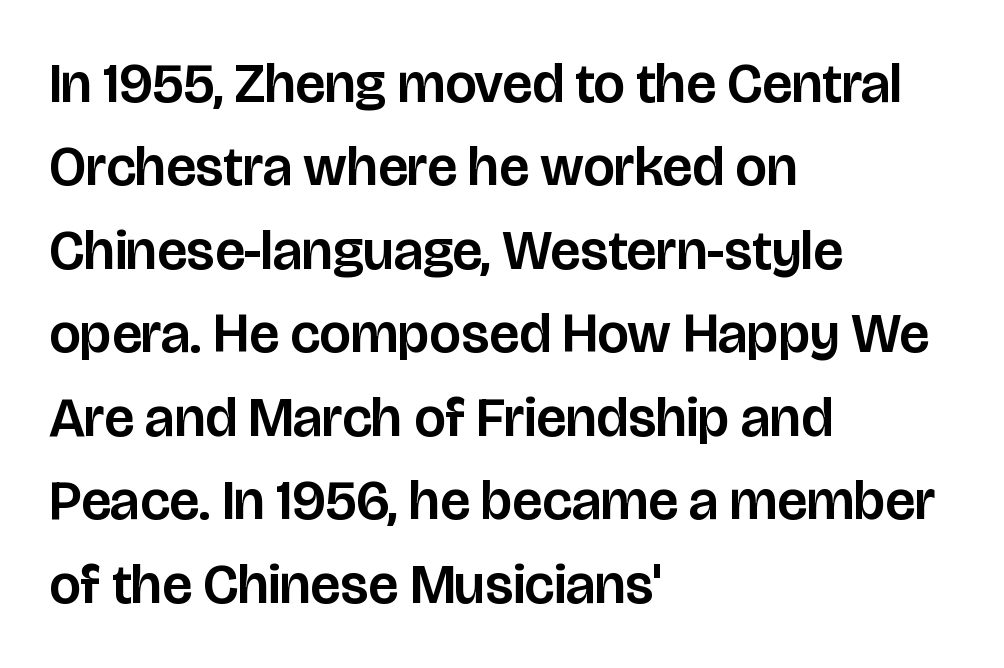
Q: Is the text italic (slanted)? A: No, it is upright.
Q: Is the typeface a serif or a sans-serif typeface? A: Sans-serif.
Q: Is the text underlined? A: No.
Q: How is the paragraph aligned? A: Left-aligned.
Q: Is the spacing between letters normal or unusually wide? A: Normal.
Q: Is the spacing between lines tight, normal or loose? A: Normal.
Q: Width (condensed, normal, or wide)? A: Normal.
Q: Stroke contrast? A: Low.
Q: x-height? A: Large.
Q: Monospaced? A: No.
